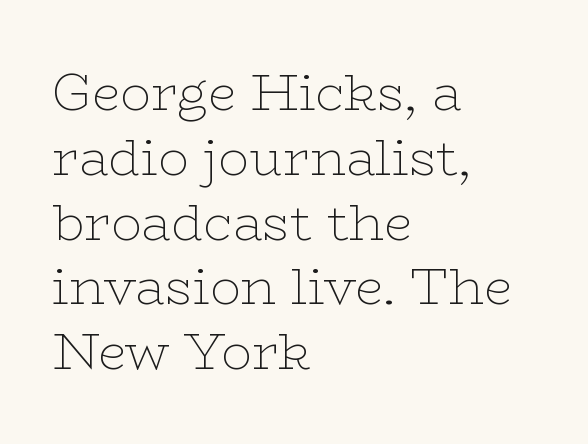
The image shows 51 px thin, wide serif type, upright; set left-aligned, normal line spacing (1.27x), normal letter spacing, not underlined; low stroke contrast and a medium x-height.
